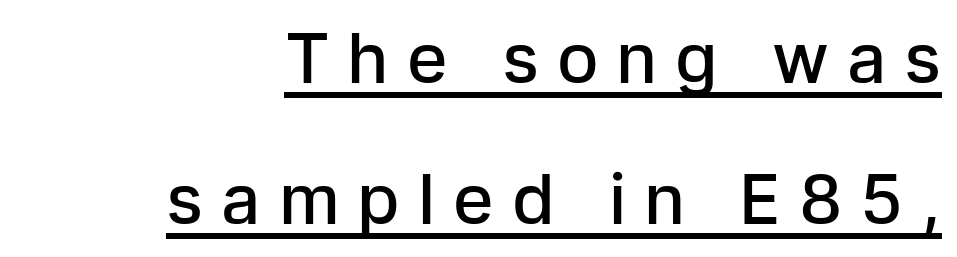
A bit beefed up — I'd call it semibold rather than bold. Someone cranked the tracking dial way up on this one. In designer terms, the underline attribute is active on this setting. Students, observe: this is what heavily led, spacious text looks like. Posture: upright roman. Regarding serifs, this sample does without them.
